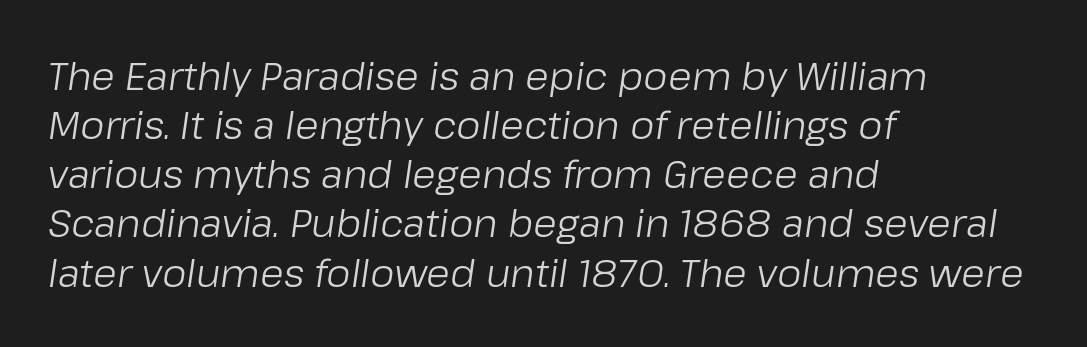
The image shows 39 px light type, italic (leaning right); set left-aligned, normal line spacing (1.26x), normal letter spacing, not underlined; low stroke contrast and a medium x-height.
